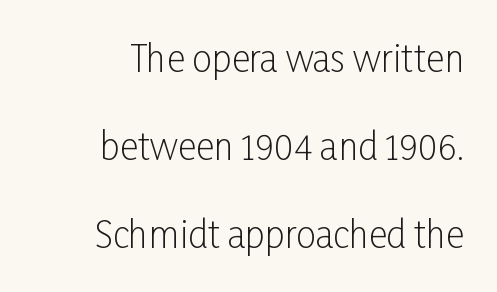
{"serif": "no", "italic": "no", "bold": "no", "weight": "light", "width": "condensed", "stroke_contrast": "low", "x_height": "medium", "monospaced": "no", "underline": "no", "align": "right", "line_spacing": "loose", "line_spacing_ratio": 2.45, "letter_spacing": "normal", "letter_spacing_em": 0.0, "glyph_px": 36}
